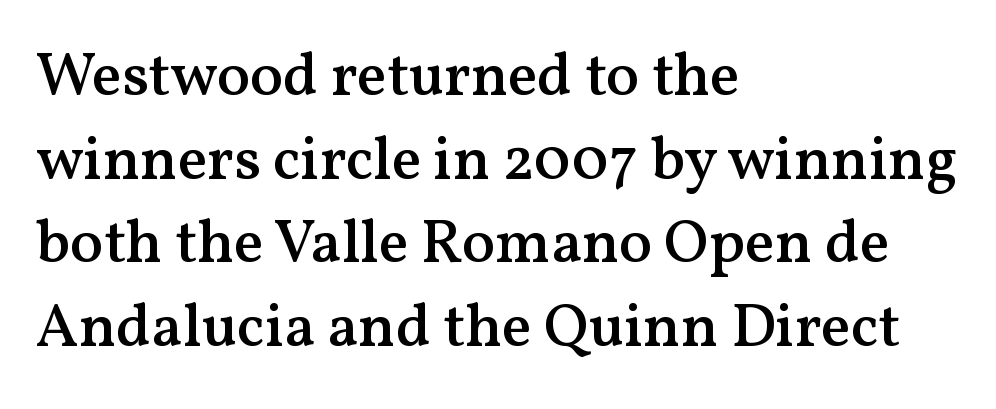
Descenders are the only things crossing below the line. Letterform terminals end in serifs throughout the passage. Each line starts at the same left margin while the right side varies. Here the glyphs are tracked normally, forming tight word shapes. Posture: vertical.
